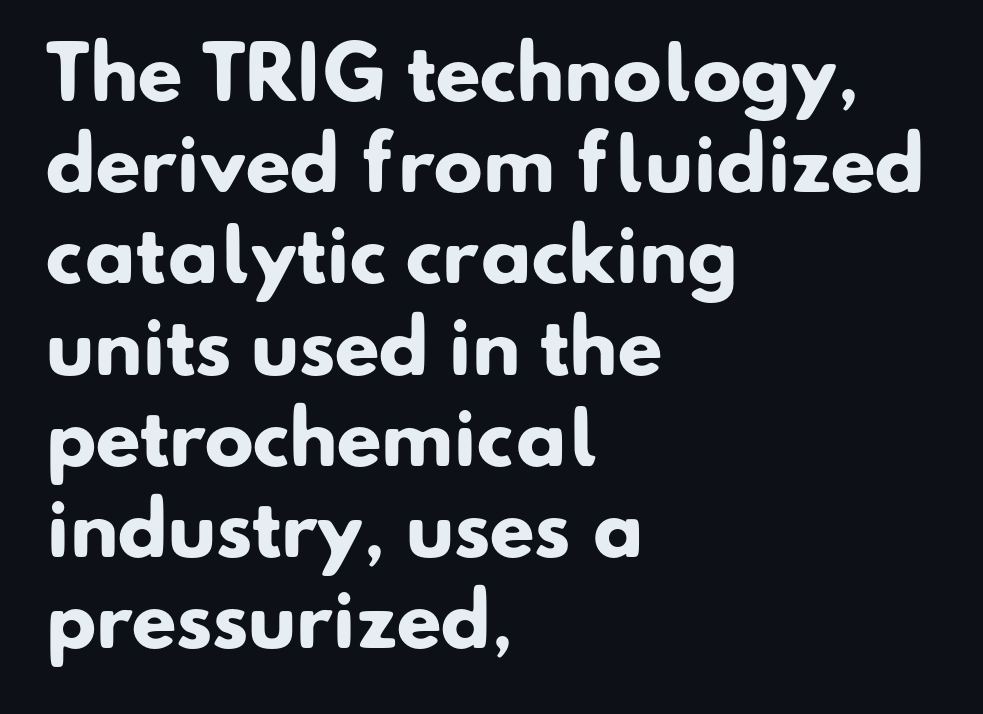
The image shows 73 px heavy sans-serif type; set left-aligned, normal line spacing (1.25x), normal letter spacing, not underlined; low stroke contrast and a small x-height.
